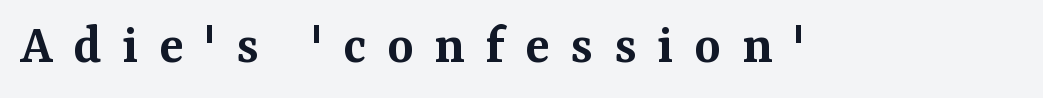
The image shows 57 px semibold serif type, upright; set unusually wide letter spacing (+0.36 em), not underlined; medium stroke contrast and a medium x-height.
